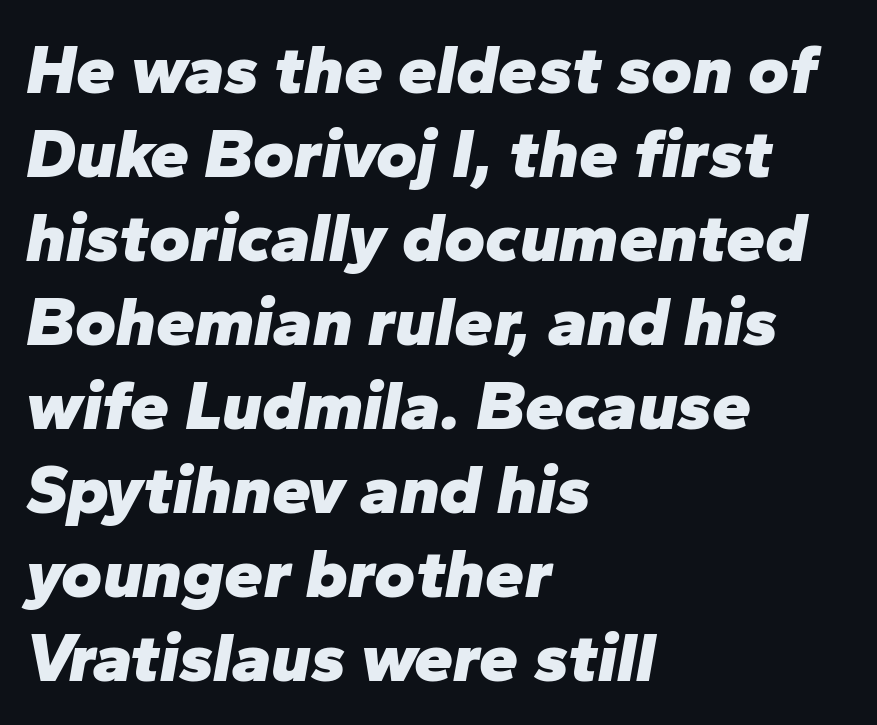
{"italic": "yes", "lean": "right", "slant_degrees": 10, "bold": "yes", "weight": "heavy", "width": "normal", "stroke_contrast": "low", "x_height": "medium", "monospaced": "no", "underline": "no", "align": "left", "line_spacing_ratio": 1.2, "letter_spacing": "normal", "letter_spacing_em": 0.0, "glyph_px": 70}
